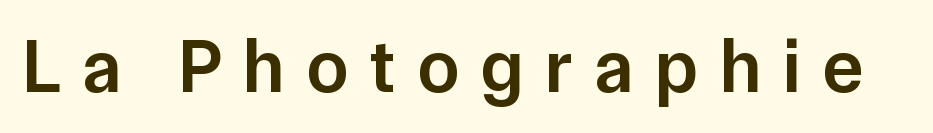
{"serif": "no", "italic": "no", "bold": "semi", "weight": "semibold", "width": "normal", "stroke_contrast": "low", "x_height": "medium", "monospaced": "no", "underline": "no", "letter_spacing": "wide", "letter_spacing_em": 0.28, "glyph_px": 76}
